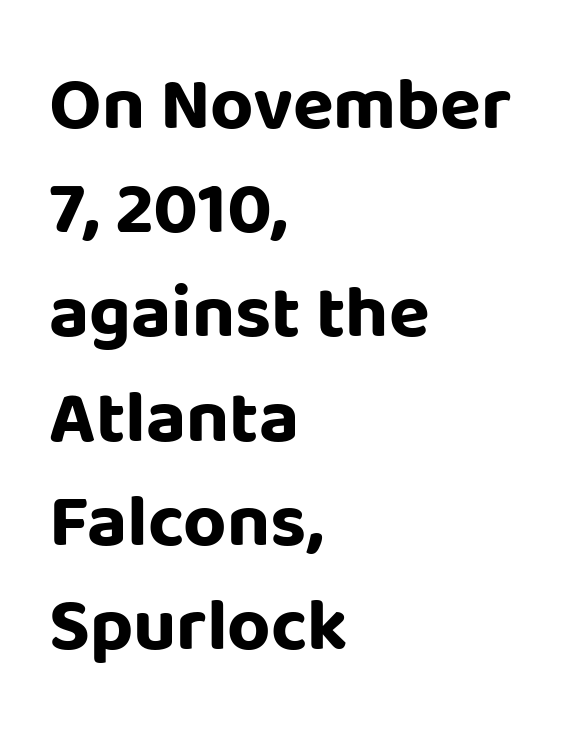
{"serif": "no", "italic": "no", "bold": "yes", "weight": "bold", "width": "normal", "stroke_contrast": "low", "x_height": "large", "monospaced": "no", "underline": "no", "align": "left", "line_spacing": "normal", "line_spacing_ratio": 1.39, "letter_spacing": "normal", "letter_spacing_em": 0.0, "glyph_px": 75}
